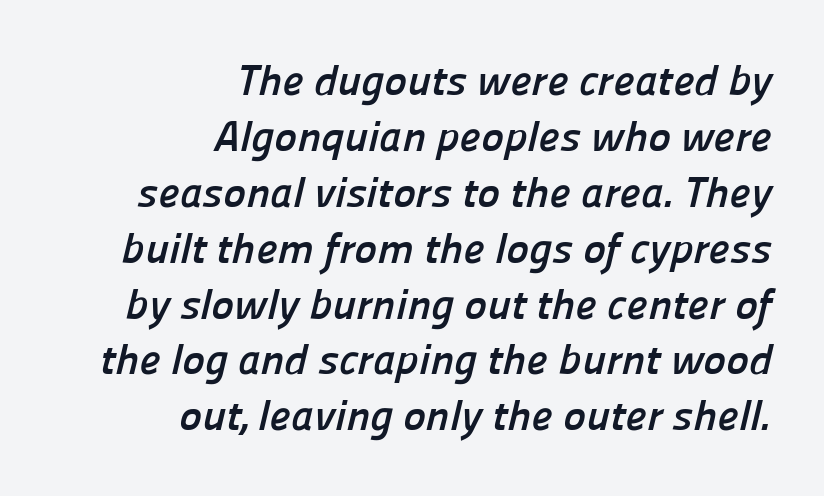
Q: Is the text bold? A: Yes.
Q: Is the typeface a serif or a sans-serif typeface? A: Sans-serif.
Q: Is the text underlined? A: No.
Q: How is the paragraph aligned? A: Right-aligned.
Q: Is the spacing between letters normal or unusually wide? A: Normal.
Q: Is the spacing between lines tight, normal or loose? A: Normal.
Q: Width (condensed, normal, or wide)? A: Normal.
Q: Stroke contrast? A: Low.
Q: x-height? A: Medium.
Q: Monospaced? A: No.
